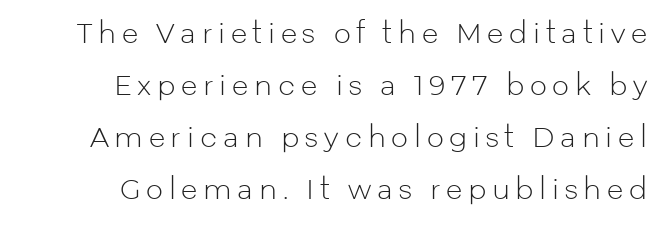
The image shows 27 px text type, upright; set right-aligned, loose line spacing (1.92x), unusually wide letter spacing (+0.21 em), not underlined.
